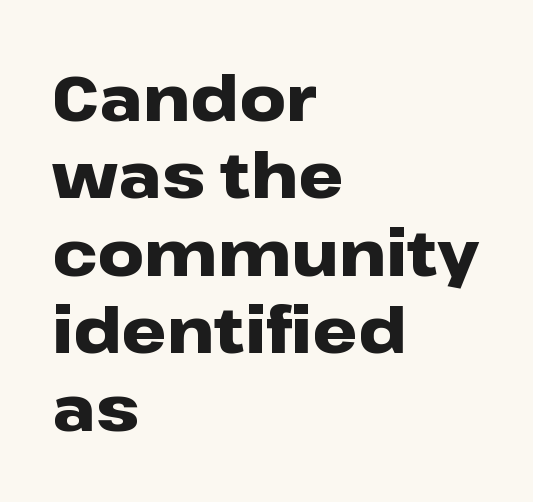
Q: Is the text bold? A: Yes.
Q: Is the text italic (slanted)? A: No, it is upright.
Q: Is the typeface a serif or a sans-serif typeface? A: Sans-serif.
Q: Is the text underlined? A: No.
Q: How is the paragraph aligned? A: Left-aligned.
Q: Is the spacing between letters normal or unusually wide? A: Normal.
Q: Width (condensed, normal, or wide)? A: Wide.
Q: Stroke contrast? A: Low.
Q: x-height? A: Medium.
Q: Monospaced? A: No.
